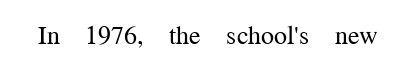
{"italic": "no", "bold": "no", "underline": "no", "letter_spacing": "normal", "letter_spacing_em": 0.0, "glyph_px": 26}
